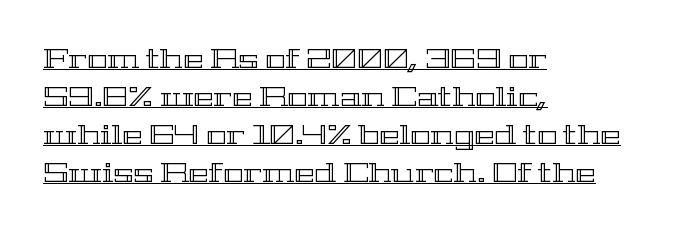
The image shows 27 px text type, upright; set left-aligned, normal line spacing (1.41x), normal letter spacing, underlined.
